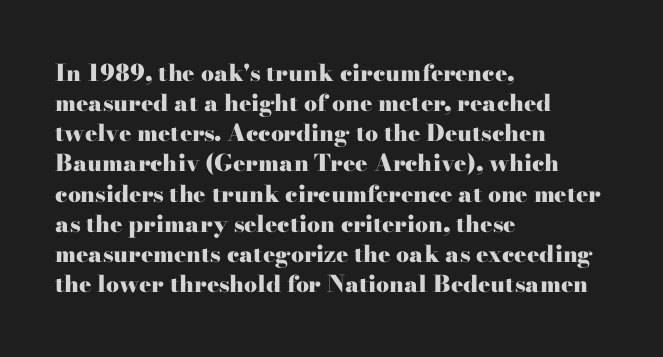
Does extra space separate the letters? No, they use regular spacing. The passage is arranged the way most books set body copy — flush left. Successive baselines arrive at the customary interval. Posture: upright roman. Is the type bold? Yes — the strokes are clearly thick and heavy.
